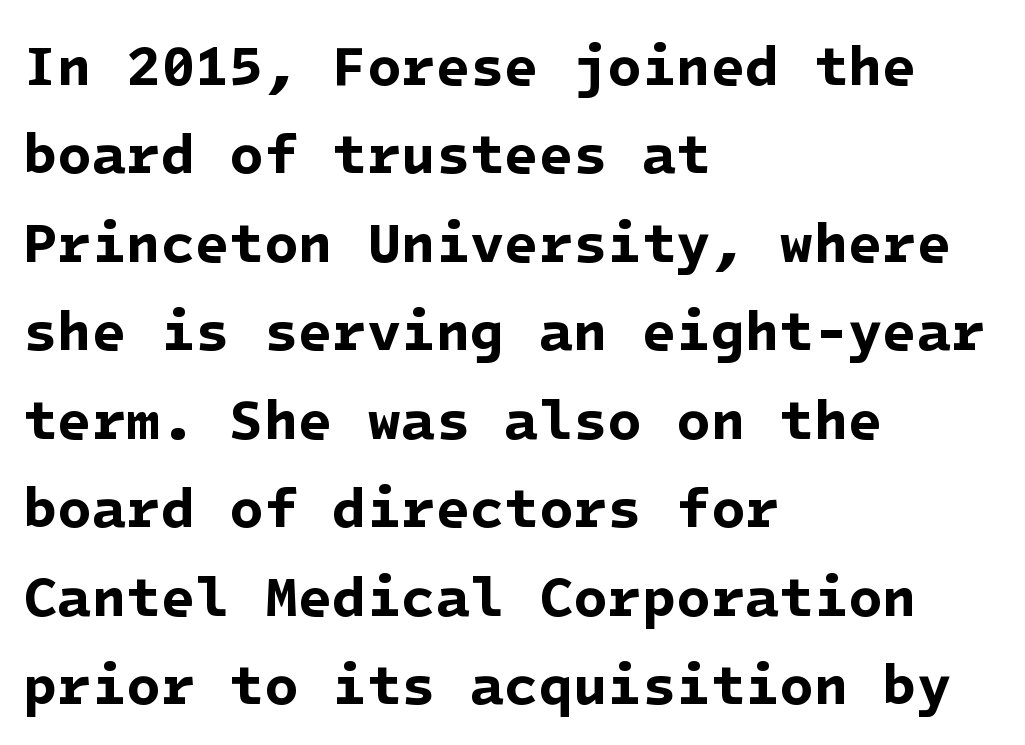
The image shows 56 px bold sans-serif type; set left-aligned, normal line spacing (1.58x), normal letter spacing, not underlined; low stroke contrast and a medium x-height.
